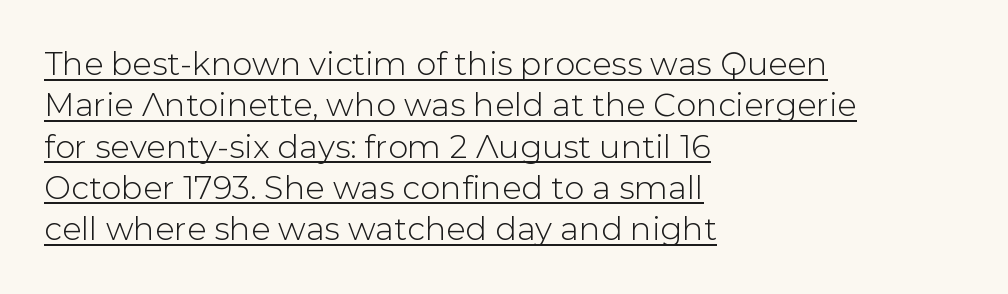
The line texture is even and compact thanks to regular tracking. The leading is moderate, giving the passage an even texture. The face used here is a sans, in the tradition of grotesques and geometrics. Horizontally, the lines are justified to the leading edge only. The face used here appears with an underline applied.
